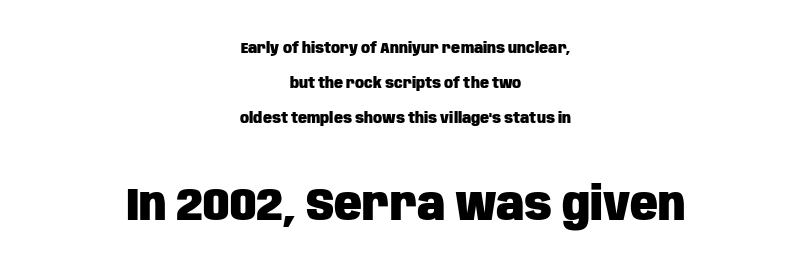
Vertically, the passage feels expansive, rows floating well apart. The second block has been scaled up relative to the first. The passage shown is typed in a proportional face where columns would drift. Ordinary non-slanted type is in use. Teacher's note: observe the equal gaps on both sides — that is centered alignment.
